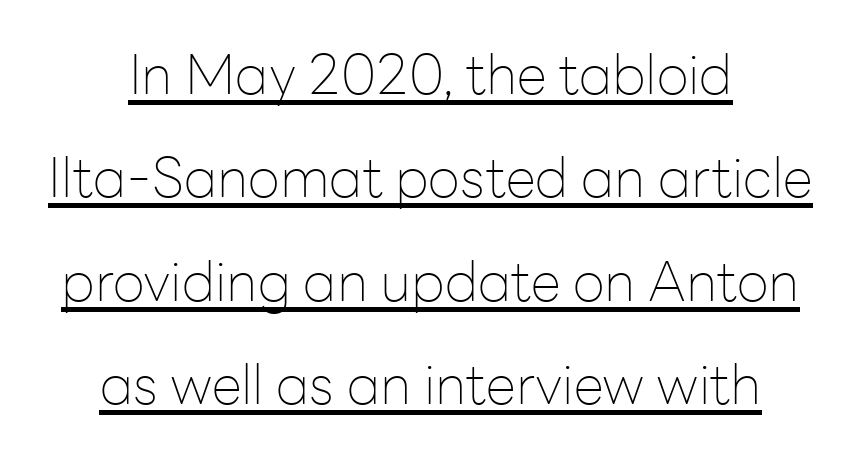
The image shows 55 px thin sans-serif type, upright; set centered, line spacing 1.88x, normal letter spacing, underlined; low stroke contrast and a medium x-height.
